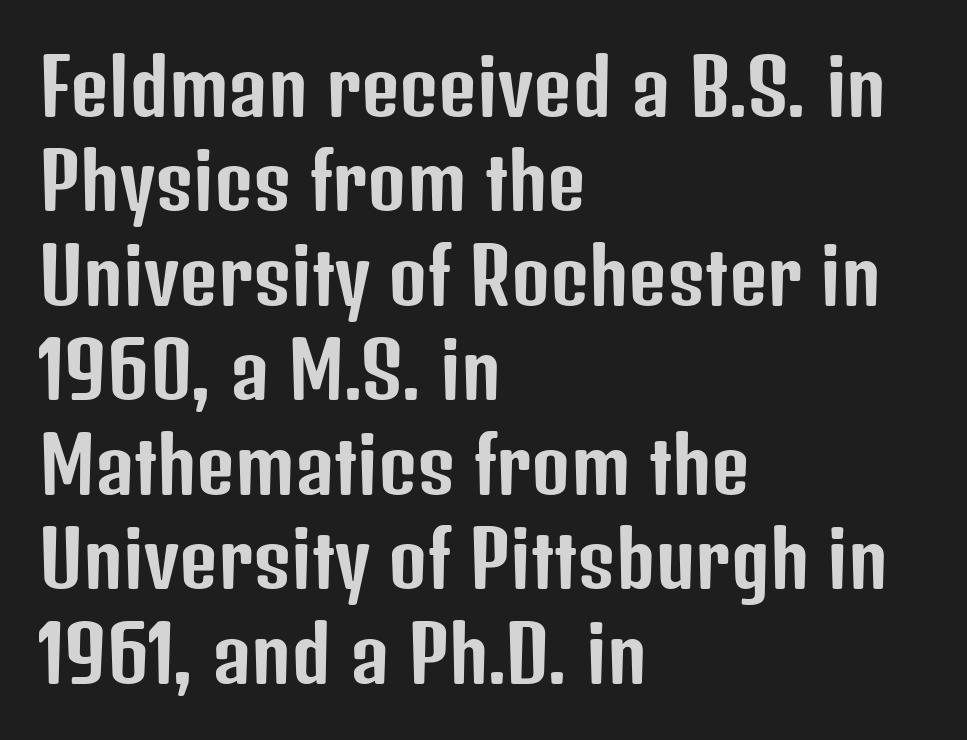
{"serif": "no", "italic": "no", "width": "condensed", "stroke_contrast": "low", "x_height": "medium", "monospaced": "no", "underline": "no", "align": "left", "line_spacing": "normal", "line_spacing_ratio": 1.26, "letter_spacing": "normal", "letter_spacing_em": 0.0, "glyph_px": 75}
